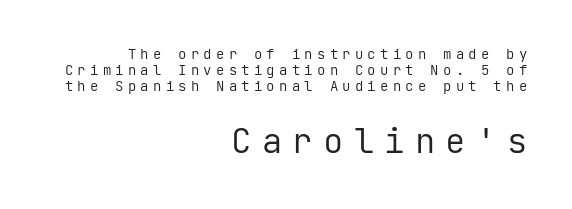
{"serif": "no", "italic": "no", "bold": "no", "weight": "regular", "width": "normal", "stroke_contrast": "low", "x_height": "medium", "monospaced": "yes", "underline": "no", "align": "right", "line_spacing": "tight", "line_spacing_ratio": 1.15, "letter_spacing": "wide", "letter_spacing_em": 0.3, "larger_block": "second", "size_ratio": 2.43, "glyph_px": 34}
